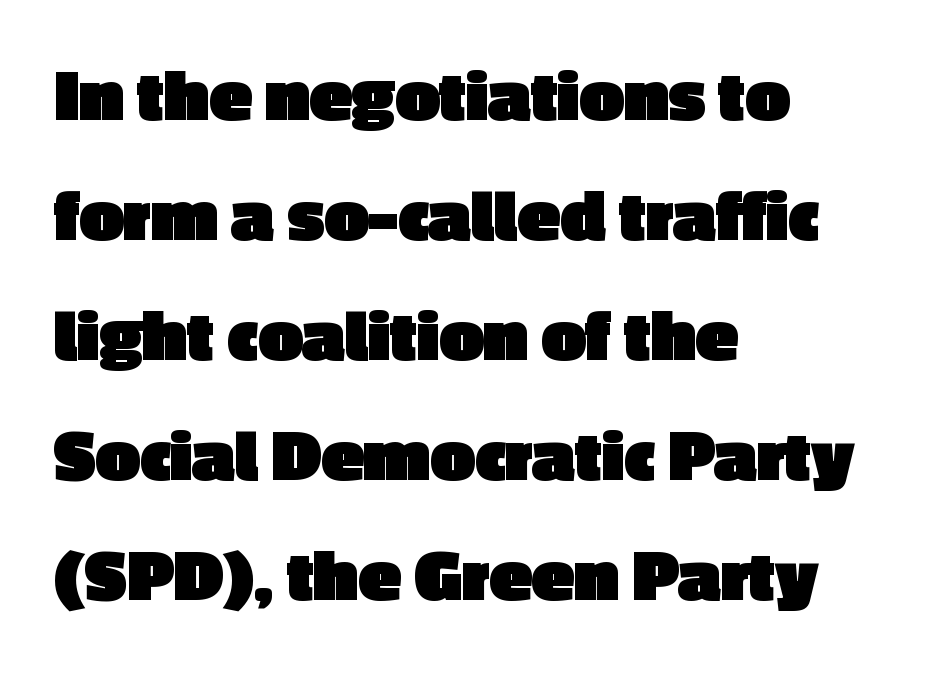
The rendering uses natural spacing where letterforms have individual widths. The passage shown has conventional tracking throughout. The passage shown is typeset with a sans-serif family. The passage shown is not underscored anywhere. Does the lettering tilt? It doesn't — this is upright.
